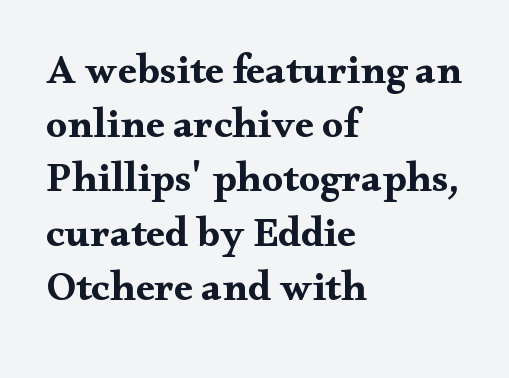
The image shows 42 px bold, wide serif type, upright; set left-aligned, normal line spacing (1.29x), normal letter spacing, not underlined; medium stroke contrast and a small x-height.
